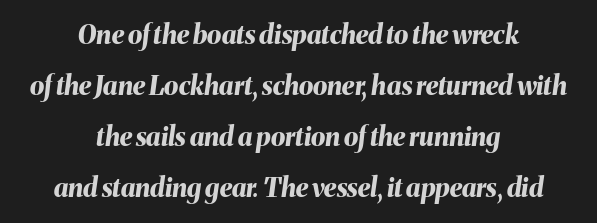
Q: Is the text bold? A: Yes.
Q: Is the text italic (slanted)? A: Yes, it leans right by about 8 degrees.
Q: Is the text underlined? A: No.
Q: How is the paragraph aligned? A: Centered.
Q: Is the spacing between letters normal or unusually wide? A: Normal.
Q: Is the spacing between lines tight, normal or loose? A: Loose.
